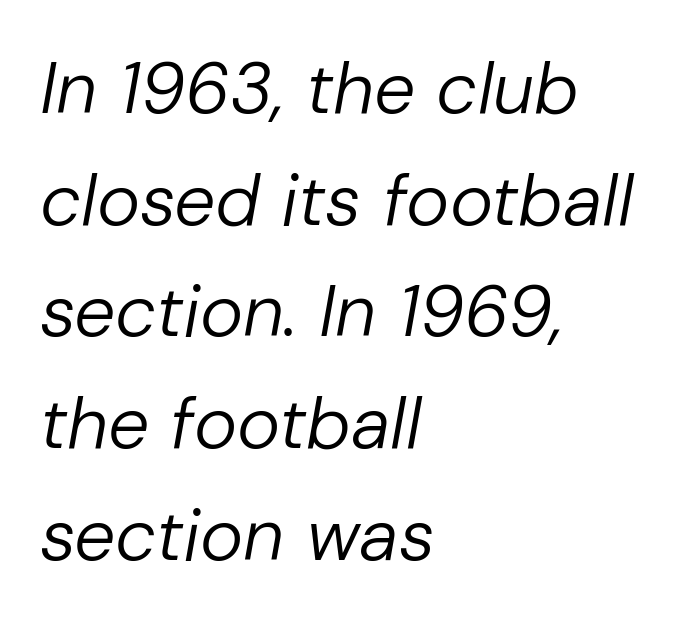
The image shows 73 px regular-weight type, italic (leaning right); set left-aligned, normal line spacing (1.53x), normal letter spacing, not underlined; low stroke contrast and a medium x-height.
